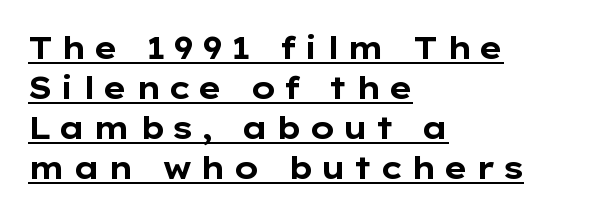
The image shows 31 px bold, wide sans-serif type, upright; set left-aligned, normal line spacing (1.29x), unusually wide letter spacing (+0.23 em), underlined; low stroke contrast and a medium x-height.
